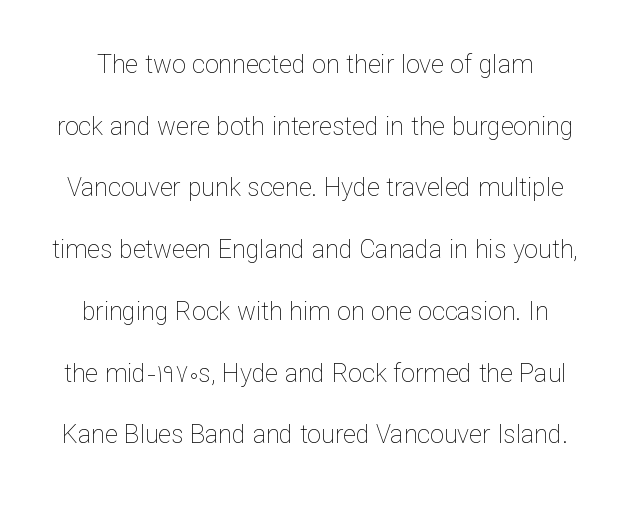
{"italic": "no", "bold": "no", "underline": "no", "line_spacing": "loose", "line_spacing_ratio": 2.47, "letter_spacing": "normal", "letter_spacing_em": 0.0, "glyph_px": 25}
